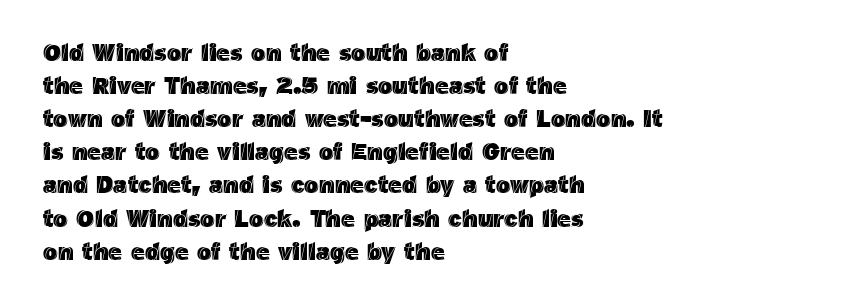
The lines are quadded left. Does extra space separate the letters? No, they use regular spacing. Tall strokes in this sample are plumb rather than angled. Notice how descenders clear the ascenders below comfortably — that's standard leading. This rendering features lettering with no underline.
